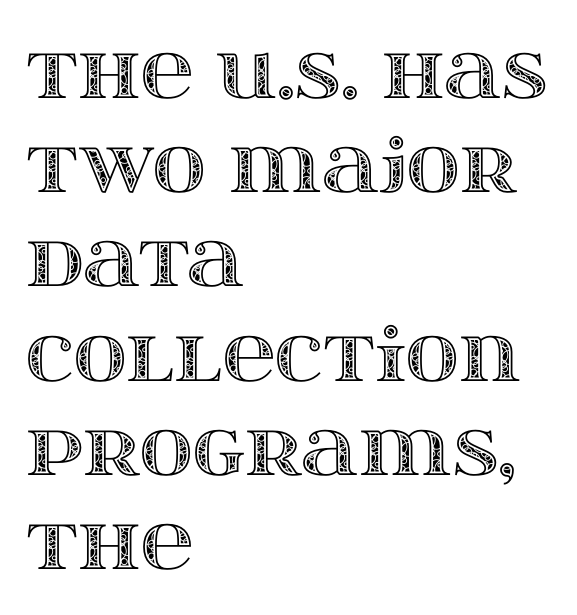
Q: Is the text italic (slanted)? A: No, it is upright.
Q: Is the text underlined? A: No.
Q: How is the paragraph aligned? A: Left-aligned.
Q: Is the spacing between letters normal or unusually wide? A: Normal.
Q: Is the spacing between lines tight, normal or loose? A: Normal.
Q: Width (condensed, normal, or wide)? A: Wide.
Q: x-height? A: Large.
Q: Monospaced? A: No.
